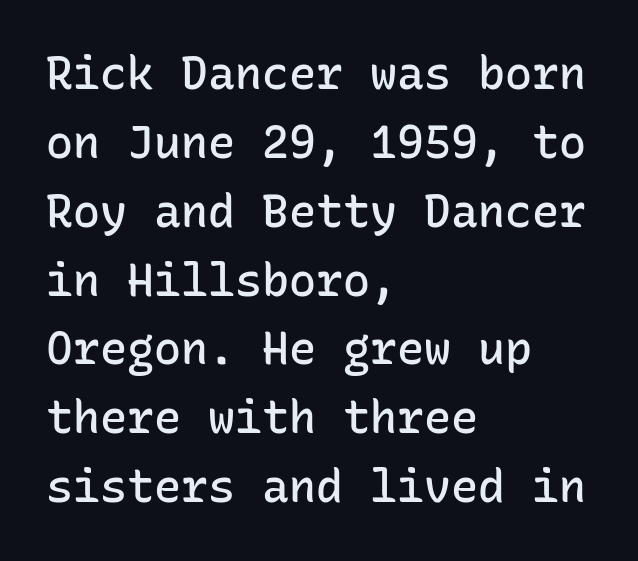
{"serif": "no", "italic": "no", "bold": "semi", "weight": "semibold", "width": "normal", "stroke_contrast": "low", "x_height": "medium", "monospaced": "yes", "underline": "no", "align": "left", "line_spacing": "normal", "line_spacing_ratio": 1.53, "letter_spacing": "normal", "letter_spacing_em": 0.0, "glyph_px": 45}
